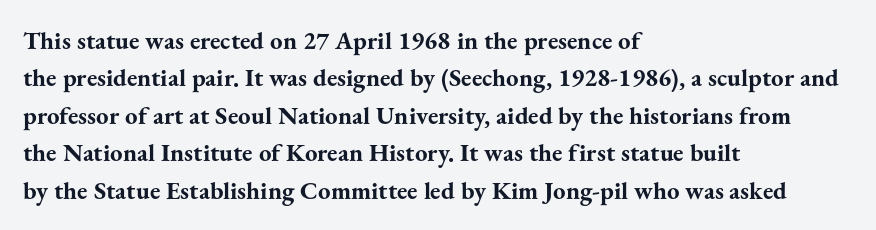
Baseline-to-baseline distance is the conventional proportion of letter height. The typesetter chose a ragged-right arrangement here. The zone under the glyphs is completely vacant. Typesetter's note: full bold, strokes at maximum text heaviness. In terms of posture, this sample is upright. The horizontal fit of the characters is conventional and even.
